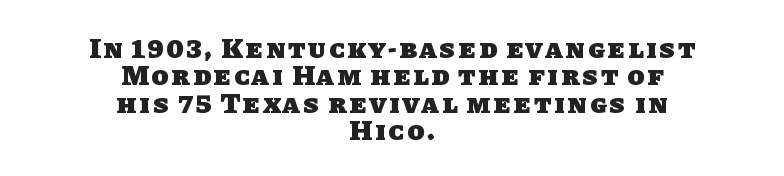
The image shows 28 px heavy sans-serif type; set centered, tight line spacing (0.98x), not underlined; low stroke contrast and a large x-height.
